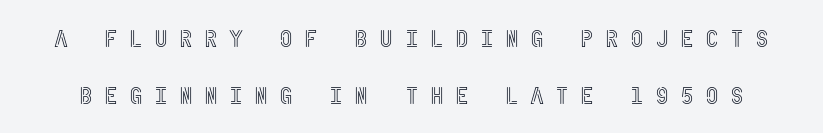
Lines of text with bare space underneath. One glance says open: line gaps are wider than usual. When letters stand straight like this, we call the style roman or upright. Display-style spreading of the glyphs; the letterfit is very open.
